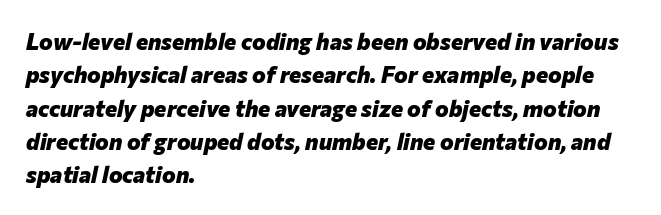
Q: Is the text bold? A: Yes.
Q: Is the text italic (slanted)? A: Yes, it leans right by about 12 degrees.
Q: Is the text underlined? A: No.
Q: How is the paragraph aligned? A: Left-aligned.
Q: Is the spacing between letters normal or unusually wide? A: Normal.
Q: Is the spacing between lines tight, normal or loose? A: Normal.
